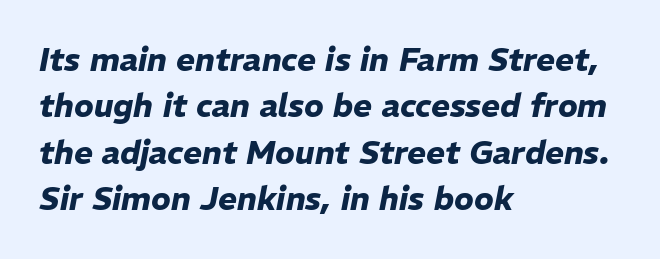
The image shows 32 px heavy type, italic (leaning right); set left-aligned, normal line spacing (1.45x), normal letter spacing, not underlined; low stroke contrast and a medium x-height.
